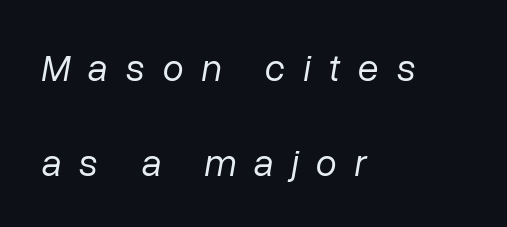
The image shows 38 px regular-weight type, italic (leaning right); set left-aligned, loose line spacing (2.5x), unusually wide letter spacing (+0.47 em), not underlined; low stroke contrast and a medium x-height.
